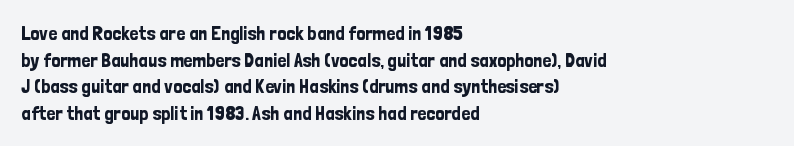
The image shows 20 px text type, upright; set left-aligned, normal line spacing (1.33x), normal letter spacing, not underlined.
